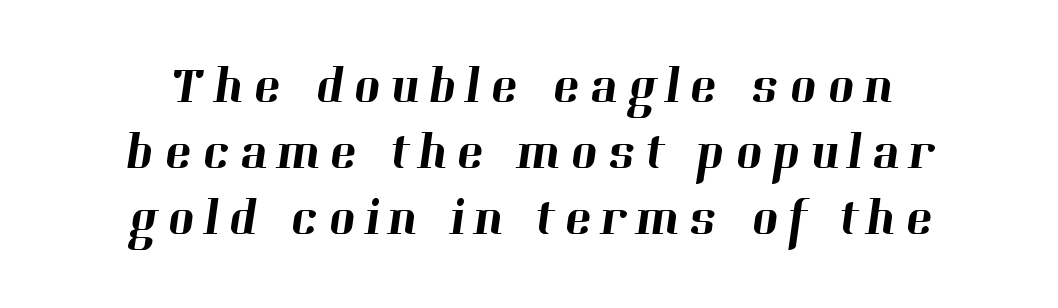
{"serif": "yes", "width": "normal", "stroke_contrast": "high", "x_height": "medium", "monospaced": "no", "underline": "no", "align": "center", "line_spacing": "normal", "line_spacing_ratio": 1.29, "glyph_px": 51}
